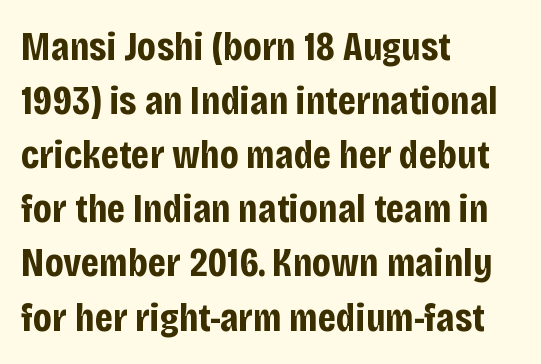
Where is the straight margin? On the left. Varying glyph widths throughout — classic text-font behaviour. The rendering uses a bold face; every stroke is thick and dark. A roman cut, with each character standing at attention.
